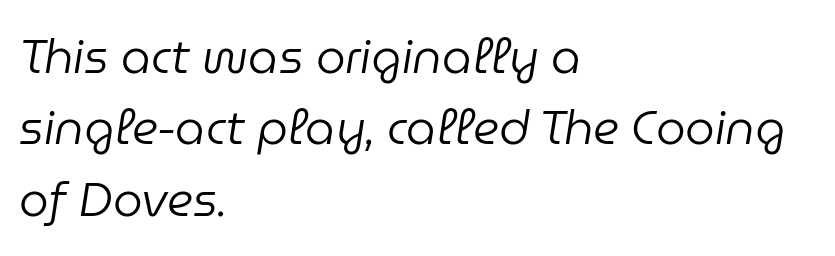
{"italic": "yes", "lean": "right", "slant_degrees": 9, "bold": "no", "weight": "regular", "width": "normal", "stroke_contrast": "low", "x_height": "medium", "monospaced": "no", "underline": "no", "align": "left", "line_spacing": "normal", "line_spacing_ratio": 1.52, "letter_spacing": "normal", "letter_spacing_em": 0.0, "glyph_px": 47}
